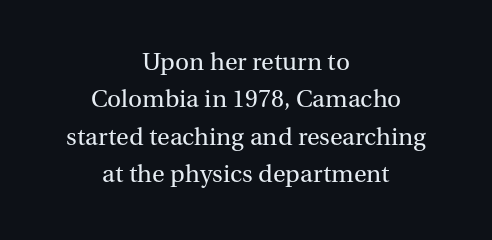
Q: Is the text bold? A: No.
Q: Is the text italic (slanted)? A: No, it is upright.
Q: Is the text underlined? A: No.
Q: How is the paragraph aligned? A: Centered.
Q: Is the spacing between letters normal or unusually wide? A: Normal.
Q: Is the spacing between lines tight, normal or loose? A: Normal.
